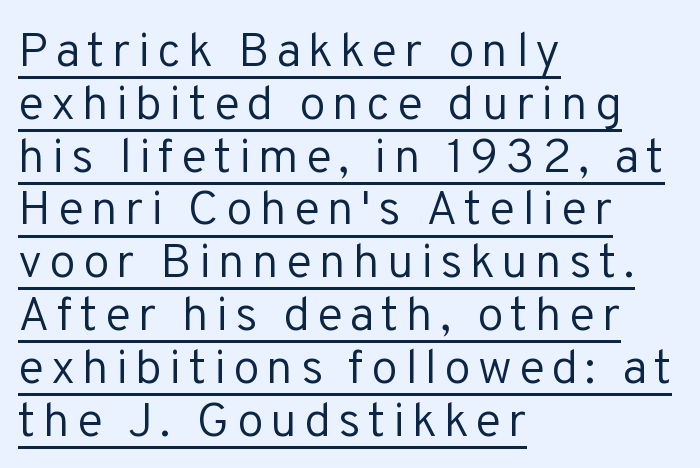
Q: Is the text bold? A: No.
Q: Is the text italic (slanted)? A: No, it is upright.
Q: Is the typeface a serif or a sans-serif typeface? A: Sans-serif.
Q: Is the text underlined? A: Yes.
Q: How is the paragraph aligned? A: Left-aligned.
Q: Is the spacing between lines tight, normal or loose? A: Tight.
Q: Width (condensed, normal, or wide)? A: Normal.
Q: Stroke contrast? A: Low.
Q: x-height? A: Medium.
Q: Monospaced? A: No.
